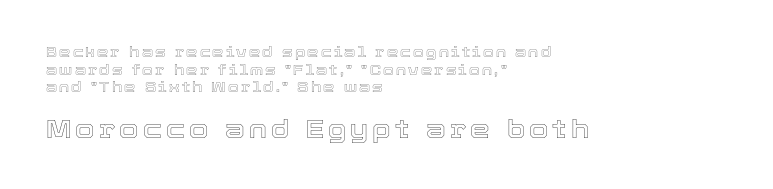
Which chunk is bigger? The second one — the bottom block dwarfs the top. Alignment: flush left. The leading is moderate, giving the passage an even texture. Italic? Not at all — the glyphs are vertical. The gap between lines stays unmarked.
